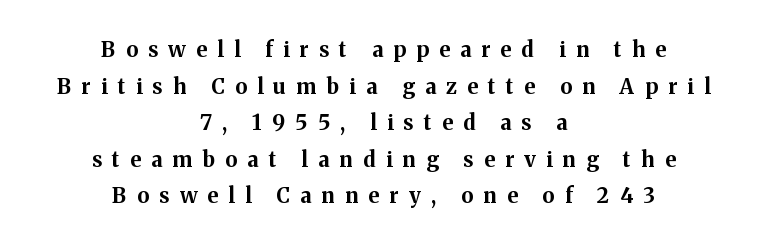
Q: Is the text bold? A: Yes.
Q: Is the text italic (slanted)? A: No, it is upright.
Q: Is the text underlined? A: No.
Q: How is the paragraph aligned? A: Centered.
Q: Is the spacing between letters normal or unusually wide? A: Unusually wide.
